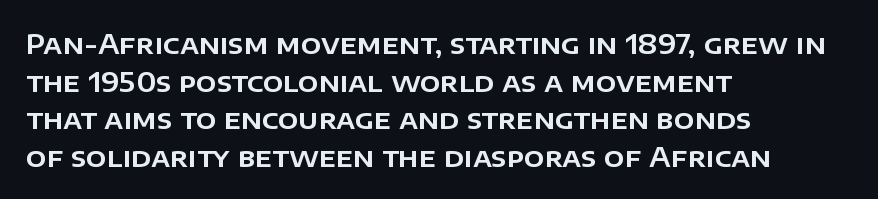
The image shows 27 px text type, upright; set left-aligned, normal line spacing (1.39x), normal letter spacing, not underlined.
